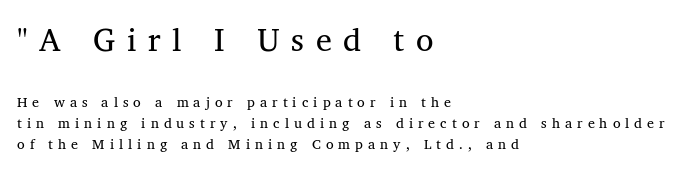
A student would call this left alignment; a typographer would say flush left, rag right. Vertically, the passage feels balanced, rows spaced as you'd expect. Type without underlining. Caption: expanded tracking, letters set apart. Looks like regular typesetting: each glyph gets only the width it needs.
